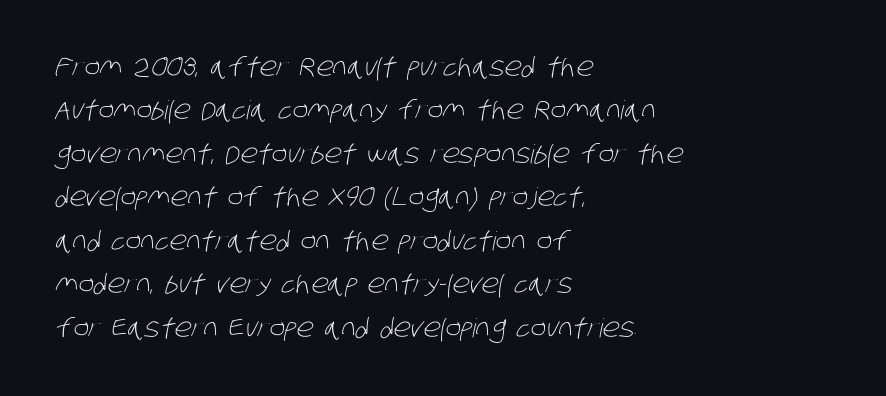
The image shows 26 px text type; set left-aligned, normal line spacing (1.67x), normal letter spacing, not underlined.
